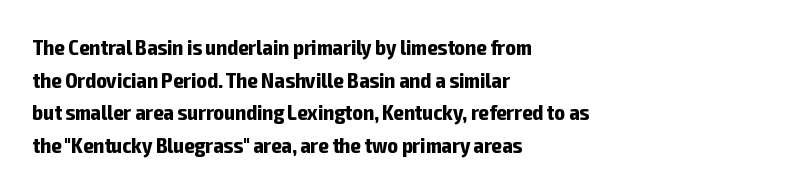
{"italic": "no", "bold": "yes", "underline": "no", "align": "left", "line_spacing": "normal", "line_spacing_ratio": 1.48, "letter_spacing": "normal", "letter_spacing_em": 0.0, "glyph_px": 22}
